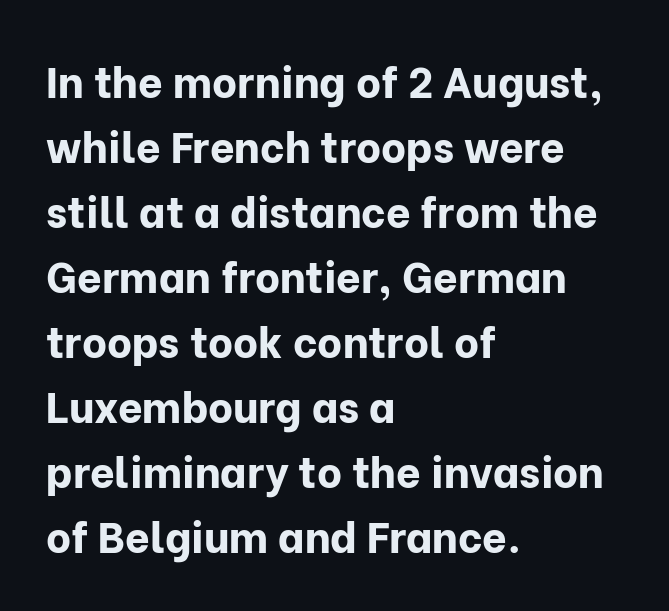
{"serif": "no", "italic": "no", "bold": "yes", "weight": "bold", "width": "normal", "stroke_contrast": "low", "x_height": "medium", "monospaced": "no", "underline": "no", "align": "left", "line_spacing": "normal", "line_spacing_ratio": 1.51, "letter_spacing": "normal", "letter_spacing_em": 0.0, "glyph_px": 43}
